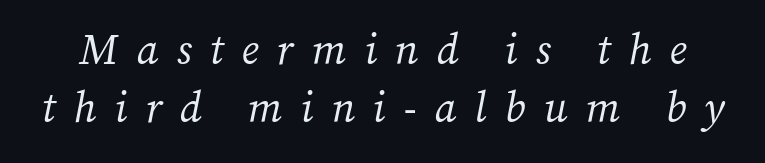
{"serif": "yes", "italic": "yes", "lean": "right", "slant_degrees": 12, "bold": "no", "weight": "regular", "width": "normal", "stroke_contrast": "medium", "x_height": "medium", "monospaced": "no", "underline": "no", "line_spacing": "normal", "line_spacing_ratio": 1.39, "letter_spacing": "wide", "letter_spacing_em": 0.43, "glyph_px": 42}
